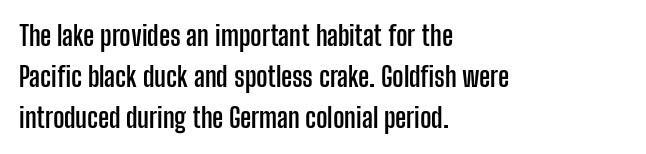
The image shows 27 px bold type, upright; set left-aligned, normal line spacing (1.52x), normal letter spacing, not underlined.
